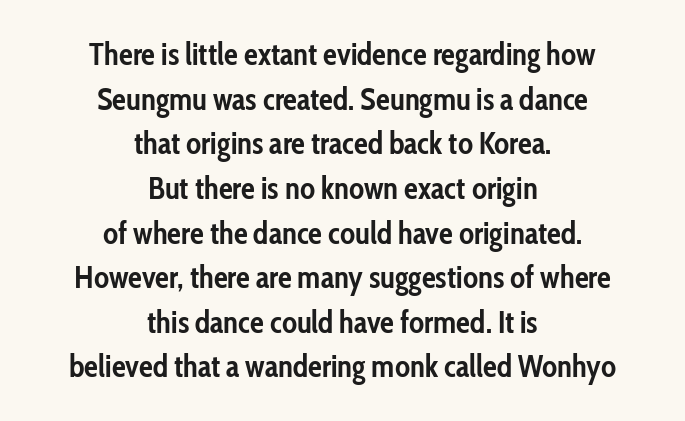
Notice how the passage keeps no hard edge, just a central spine. Every letter is thick-stroked: bold, no question. Here the designer chose a conventional face with non-uniform glyph widths. Anything drawn beneath the words? Only blank space.
